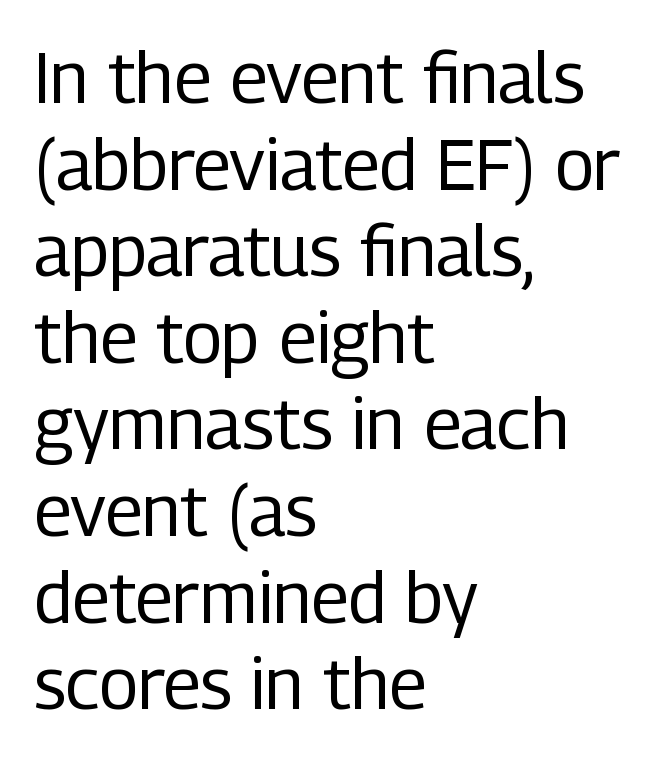
Between one letter and the next there's only the usual sliver of space. The strip under each line holds only bare page. Note: no serifs on the glyphs. The rendering uses natural spacing where letterforms have individual widths.
